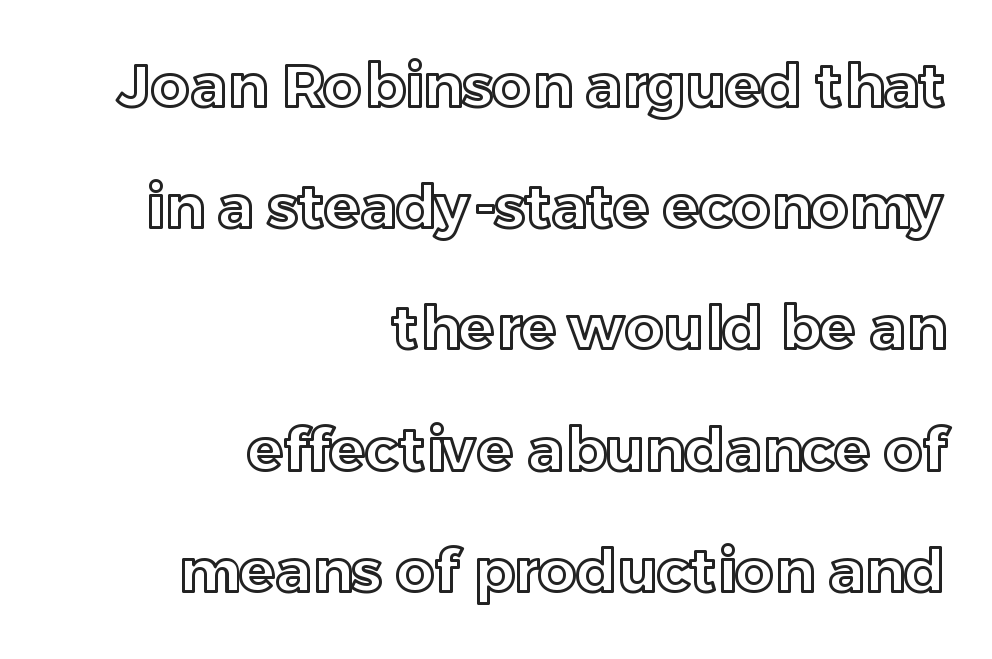
Q: Is the text italic (slanted)? A: No, it is upright.
Q: Is the text underlined? A: No.
Q: How is the paragraph aligned? A: Right-aligned.
Q: Is the spacing between letters normal or unusually wide? A: Normal.
Q: Is the spacing between lines tight, normal or loose? A: Loose.
Q: Width (condensed, normal, or wide)? A: Normal.
Q: x-height? A: Medium.
Q: Monospaced? A: No.
